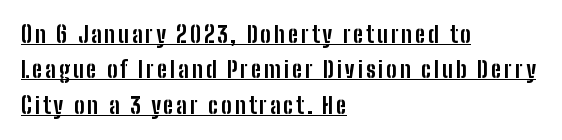
The image shows 22 px bold type, upright; set left-aligned, normal line spacing (1.61x), underlined.
